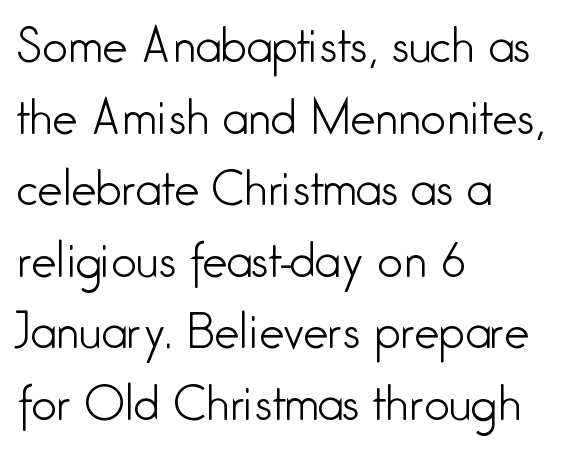
The string is rendered with underlining switched off. In terms of posture, this sample is upright. The font family rendered here belongs to the sans-serif group. The horizontal fit of the characters is conventional and even. Line spacing here is normal. The lines are quadded left.
